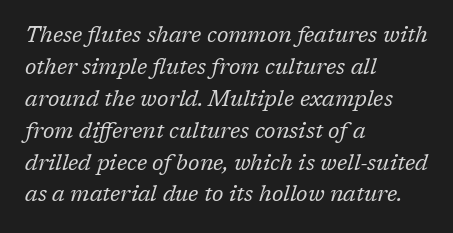
Counters stay open thanks to moderate or lighter strokes. A typesetter would mark this as italic. Check under the words: just untouched page. Alignment: flush left. This rendering leaves character spacing at its baseline value.
